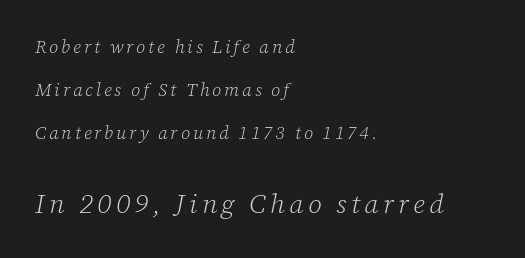
{"italic": "yes", "lean": "right", "slant_degrees": 12, "bold": "no", "underline": "no", "align": "left", "line_spacing": "loose", "line_spacing_ratio": 2.4, "larger_block": "second", "size_ratio": 1.5, "glyph_px": 27}
